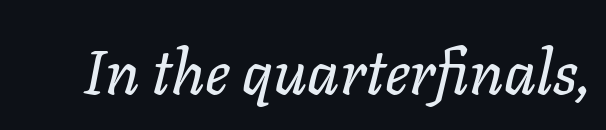
{"italic": "yes", "lean": "right", "slant_degrees": 11, "width": "normal", "stroke_contrast": "low", "x_height": "medium", "monospaced": "no", "underline": "no", "letter_spacing": "normal", "letter_spacing_em": 0.0, "glyph_px": 62}
